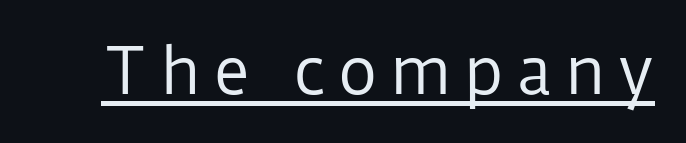
{"serif": "no", "italic": "no", "bold": "no", "weight": "regular", "width": "normal", "stroke_contrast": "low", "x_height": "medium", "monospaced": "no", "underline": "yes", "glyph_px": 62}
